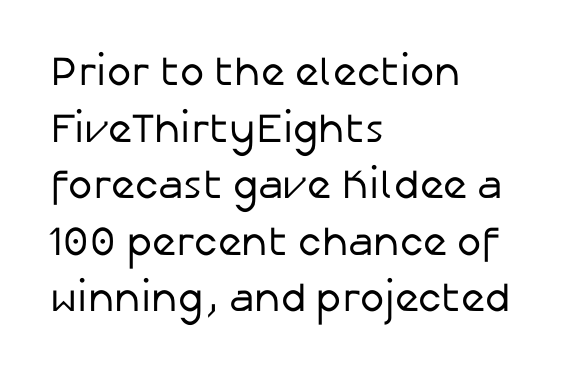
The image shows 41 px regular-weight sans-serif type, upright; set left-aligned, normal line spacing (1.38x), normal letter spacing, not underlined; low stroke contrast and a medium x-height.
